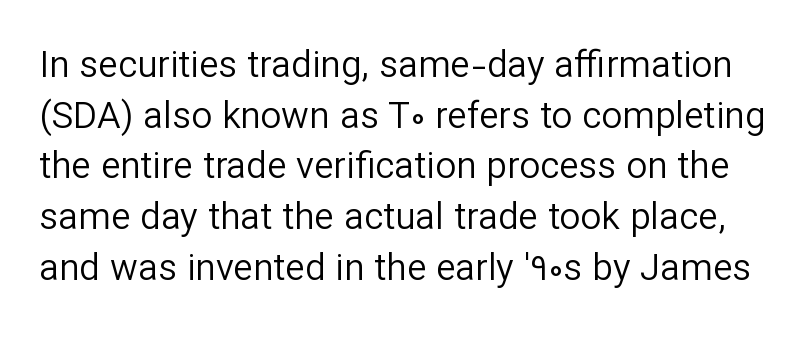
Q: Is the text bold? A: No.
Q: Is the text italic (slanted)? A: No, it is upright.
Q: Is the typeface a serif or a sans-serif typeface? A: Sans-serif.
Q: Is the text underlined? A: No.
Q: Is the spacing between letters normal or unusually wide? A: Normal.
Q: Is the spacing between lines tight, normal or loose? A: Normal.
Q: Width (condensed, normal, or wide)? A: Normal.
Q: Stroke contrast? A: Low.
Q: x-height? A: Medium.
Q: Monospaced? A: No.
